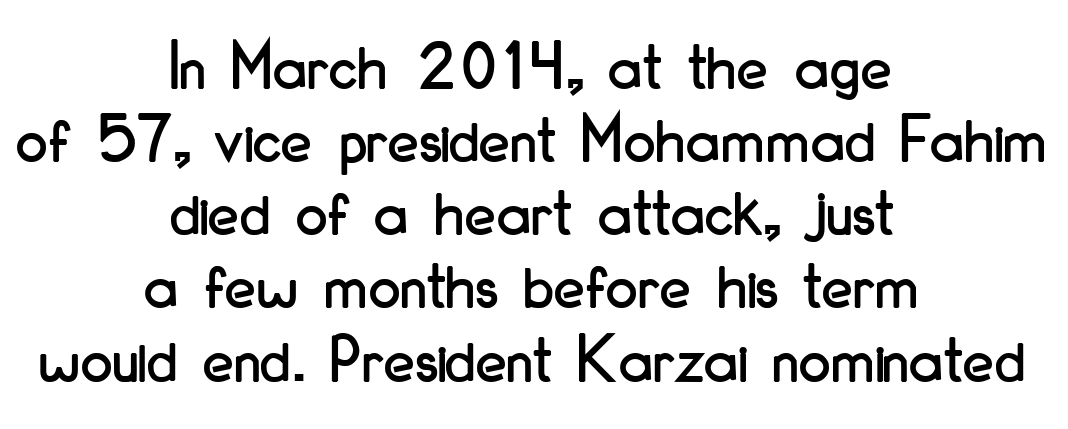
Q: Is the text italic (slanted)? A: No, it is upright.
Q: Is the typeface a serif or a sans-serif typeface? A: Sans-serif.
Q: Is the text underlined? A: No.
Q: How is the paragraph aligned? A: Centered.
Q: Is the spacing between letters normal or unusually wide? A: Normal.
Q: Is the spacing between lines tight, normal or loose? A: Tight.
Q: Width (condensed, normal, or wide)? A: Condensed.
Q: Stroke contrast? A: Low.
Q: x-height? A: Small.
Q: Monospaced? A: No.
